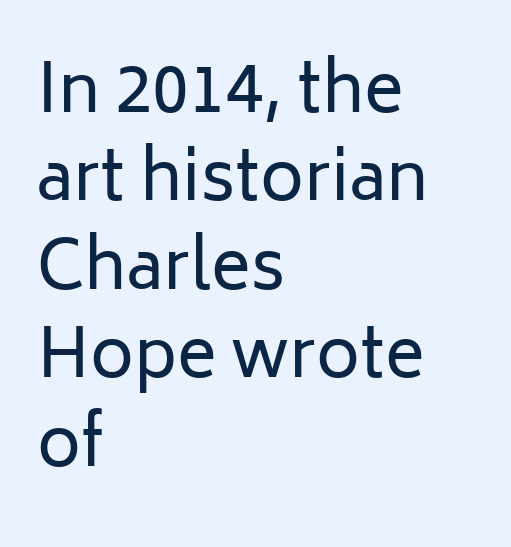
Characters follow at the spacing the type designer built in. Type style note: lacks serifs. Each stroke keeps to a modest, everyday thickness or less. The designer left line spacing at the default. Underlining? Definitely not there.
